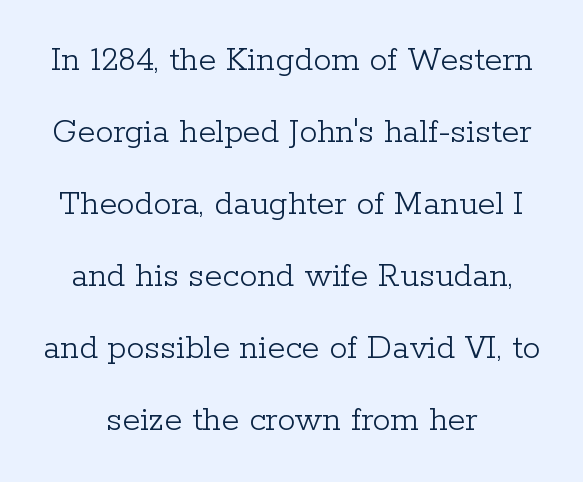
Q: Is the text bold? A: No.
Q: Is the text italic (slanted)? A: No, it is upright.
Q: Is the typeface a serif or a sans-serif typeface? A: Serif.
Q: Is the text underlined? A: No.
Q: How is the paragraph aligned? A: Centered.
Q: Is the spacing between letters normal or unusually wide? A: Normal.
Q: Is the spacing between lines tight, normal or loose? A: Loose.
Q: Width (condensed, normal, or wide)? A: Normal.
Q: Stroke contrast? A: Low.
Q: x-height? A: Medium.
Q: Monospaced? A: No.
